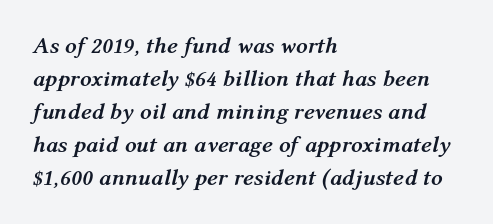
Q: Is the text bold? A: Yes.
Q: Is the text italic (slanted)? A: Yes, it leans right by about 12 degrees.
Q: Is the text underlined? A: No.
Q: How is the paragraph aligned? A: Left-aligned.
Q: Is the spacing between letters normal or unusually wide? A: Normal.
Q: Is the spacing between lines tight, normal or loose? A: Normal.
